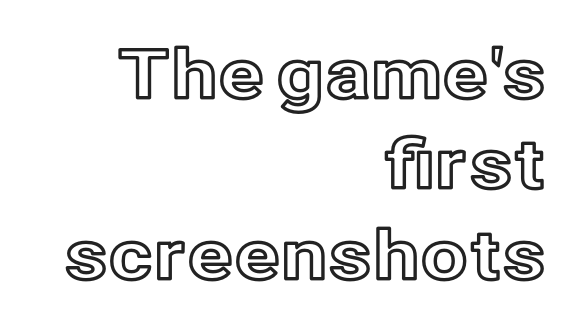
{"italic": "no", "width": "normal", "x_height": "medium", "monospaced": "no", "underline": "no", "align": "right", "line_spacing": "normal", "line_spacing_ratio": 1.33, "letter_spacing": "normal", "letter_spacing_em": 0.0, "glyph_px": 68}
